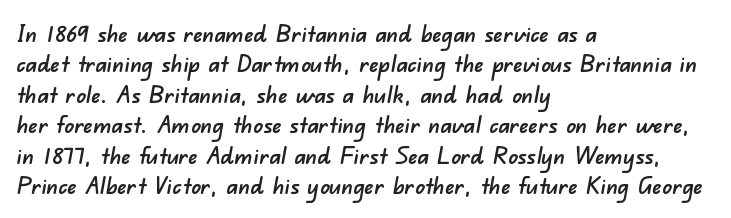
Q: Is the text underlined? A: No.
Q: How is the paragraph aligned? A: Left-aligned.
Q: Is the spacing between letters normal or unusually wide? A: Normal.
Q: Is the spacing between lines tight, normal or loose? A: Normal.
